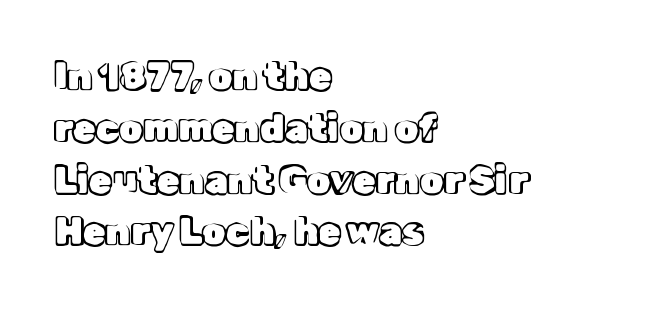
The image shows 37 px text type, upright; set left-aligned, normal line spacing (1.4x), normal letter spacing, not underlined; a medium x-height.
